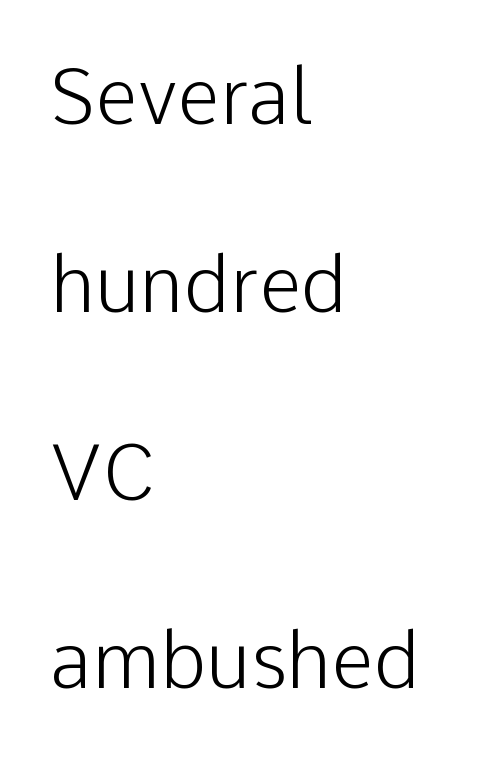
{"serif": "no", "italic": "no", "bold": "no", "weight": "light", "width": "normal", "stroke_contrast": "low", "x_height": "medium", "monospaced": "no", "underline": "no", "align": "left", "line_spacing": "loose", "line_spacing_ratio": 2.44, "letter_spacing": "normal", "letter_spacing_em": 0.0, "glyph_px": 77}
